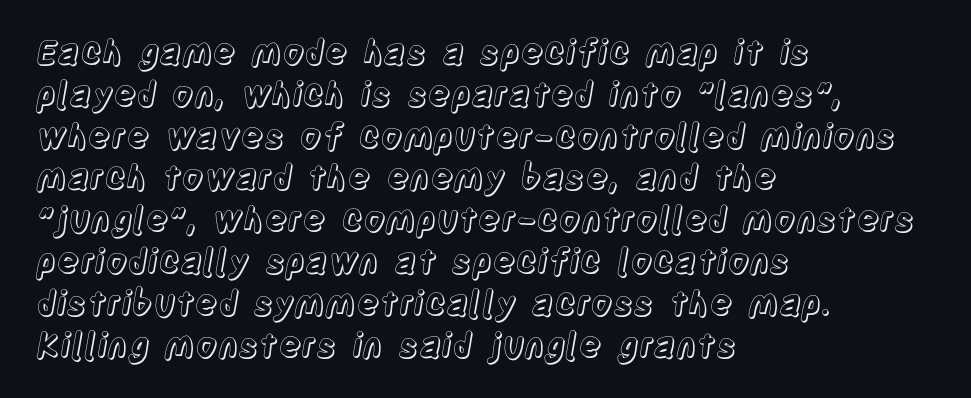
Q: Is the text italic (slanted)? A: Yes.
Q: Is the text underlined? A: No.
Q: How is the paragraph aligned? A: Left-aligned.
Q: Is the spacing between letters normal or unusually wide? A: Normal.
Q: Width (condensed, normal, or wide)? A: Condensed.
Q: x-height? A: Large.
Q: Monospaced? A: No.
